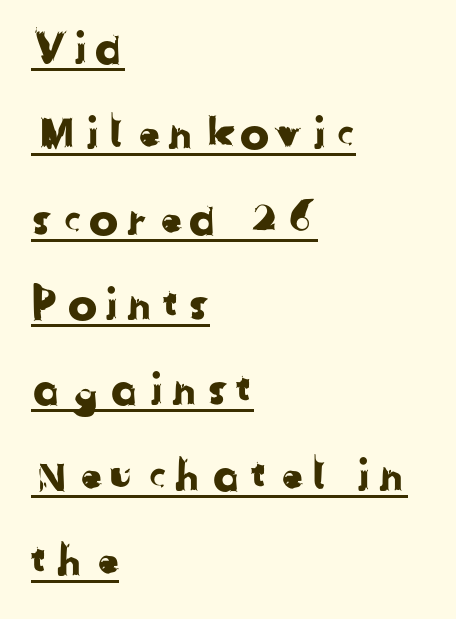
The font family rendered here belongs to the sans-serif group. The line-height multiplier appears high, well above default. Like a heading marked for emphasis, these lines bear an underscore. Do the characters align in a grid? No, the font is proportional.
